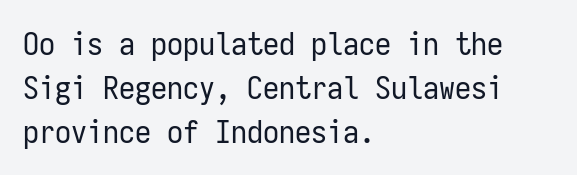
{"serif": "no", "italic": "no", "bold": "no", "weight": "regular", "width": "condensed", "stroke_contrast": "low", "x_height": "medium", "monospaced": "yes", "underline": "no", "align": "left", "line_spacing": "normal", "line_spacing_ratio": 1.37, "letter_spacing": "normal", "letter_spacing_em": 0.0, "glyph_px": 32}
